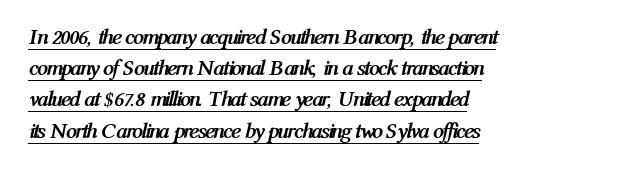
What weight is shown? A full bold with thick strokes. The passage is arranged the way most books set body copy — flush left. If you drew a line through each stem, it would be angled. Students, observe the line beneath the letters — that is underlining. Normally led — the rows are evenly, conventionally spaced.
